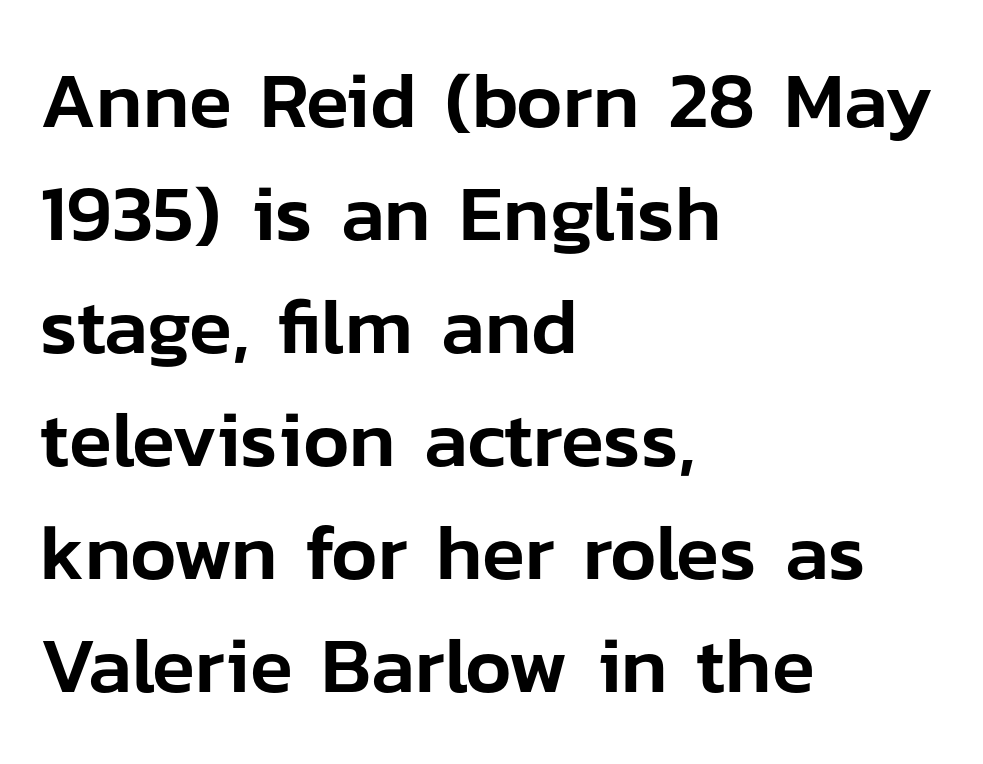
Each letter keeps its own natural width here, so spacing adapts to shape. This rendering leaves character spacing at its baseline value. The setting favours the left margin, as ordinary paragraphs usually do. These lines were composed using upright roman letters. Vertically, the passage feels balanced, rows spaced as you'd expect.
